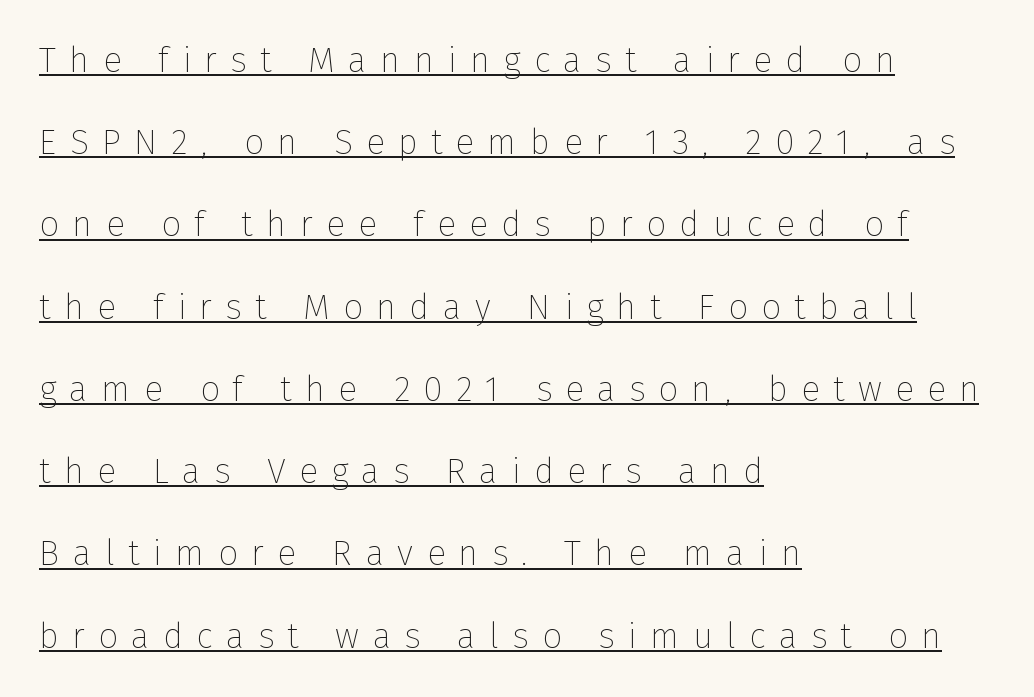
Q: Is the text bold? A: No.
Q: Is the text italic (slanted)? A: No, it is upright.
Q: Is the typeface a serif or a sans-serif typeface? A: Sans-serif.
Q: Is the text underlined? A: Yes.
Q: How is the paragraph aligned? A: Left-aligned.
Q: Is the spacing between letters normal or unusually wide? A: Unusually wide.
Q: Is the spacing between lines tight, normal or loose? A: Loose.
Q: Width (condensed, normal, or wide)? A: Normal.
Q: Stroke contrast? A: Low.
Q: x-height? A: Medium.
Q: Monospaced? A: No.
